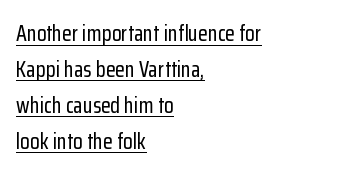
{"italic": "no", "underline": "yes", "align": "left", "line_spacing": "normal", "line_spacing_ratio": 1.63, "letter_spacing": "normal", "letter_spacing_em": 0.0, "glyph_px": 22}
